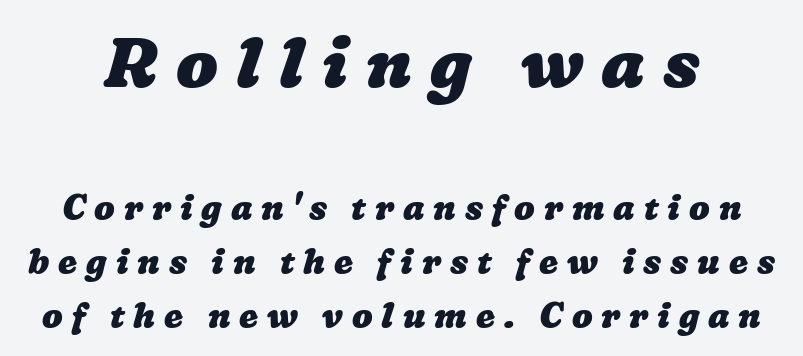
The image shows 69 px heavy, wide type; set normal line spacing (1.6x), unusually wide letter spacing (+0.26 em), not underlined; the first (top) block is 2.03x larger; low stroke contrast and a medium x-height.
